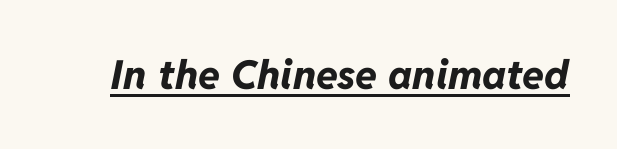
Each glyph is drawn with heavy, bold strokes. In designer terms, the underline attribute is active on this setting. The typography opts for an oblique posture over an upright one. What stands out about the letter spacing? Nothing — it is the standard amount. This sample has the flowing, uneven cadence of proportional lettering.
